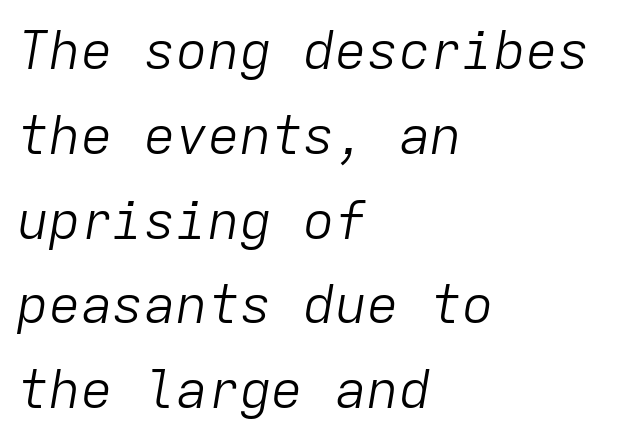
The image shows 53 px light type, italic (leaning right), monospaced; set left-aligned, normal line spacing (1.6x), normal letter spacing, not underlined; low stroke contrast and a medium x-height.
